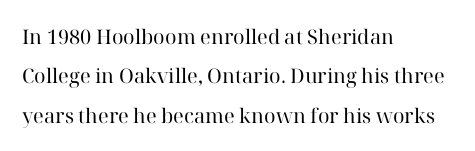
The type sits square on the baseline with zero lean. Is the stroke heavy? The answer is a plain regular-or-lighter. Beneath every word, the page is bare. Leading: increased. The rag falls on the right side of this text block.
